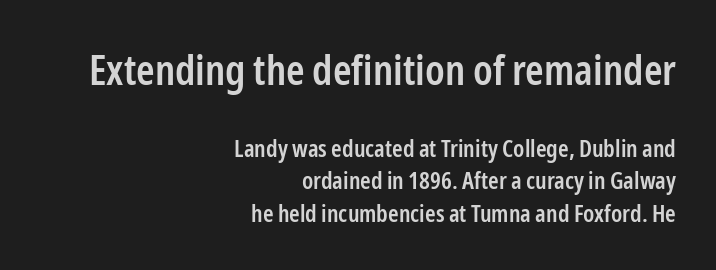
{"serif": "no", "italic": "no", "bold": "semi", "weight": "semibold", "width": "condensed", "stroke_contrast": "low", "x_height": "medium", "monospaced": "no", "underline": "no", "align": "right", "line_spacing": "normal", "line_spacing_ratio": 1.36, "letter_spacing": "normal", "letter_spacing_em": 0.0, "larger_block": "first", "size_ratio": 1.75, "glyph_px": 42}
